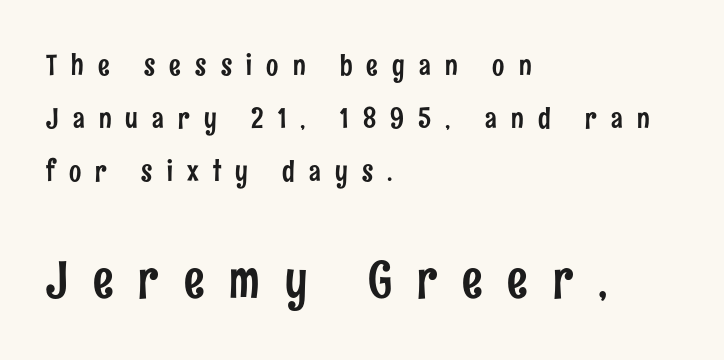
Whoever set this made the second block the dominant, larger element. Examine the stroke ends and you'll find no serifs. Italic: no, the glyphs are upright roman. The glyphs are unaccompanied by any horizontal stroke below them. There is plenty of visible air inserted between adjacent glyphs.
